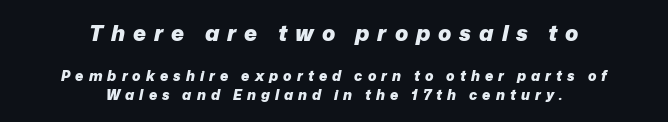
The image shows 22 px bold type, italic (leaning right); set centered, normal line spacing (1.36x), unusually wide letter spacing (+0.36 em), not underlined; the first (top) block is 1.57x larger.
